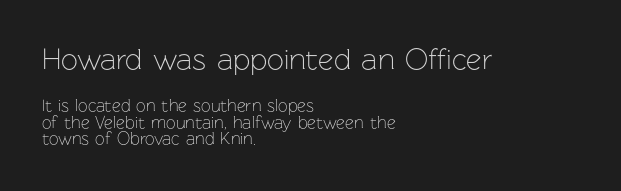
The foot of each line stays bare and open. Examine the stroke ends and you'll find no serifs. Standard letterfit; no display-style spreading of the glyphs. Here the designer chose a conventional face with non-uniform glyph widths.
